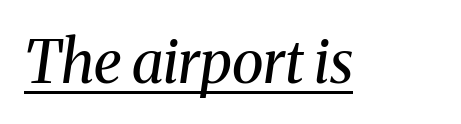
Q: Is the text bold? A: No.
Q: Is the text italic (slanted)? A: Yes, it leans right by about 8 degrees.
Q: Is the typeface a serif or a sans-serif typeface? A: Serif.
Q: Is the text underlined? A: Yes.
Q: Is the spacing between letters normal or unusually wide? A: Normal.
Q: Width (condensed, normal, or wide)? A: Normal.
Q: Stroke contrast? A: Medium.
Q: x-height? A: Medium.
Q: Monospaced? A: No.
